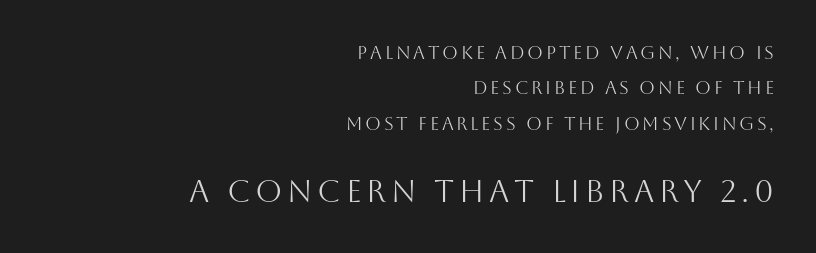
Q: Is the text bold? A: No.
Q: Is the text italic (slanted)? A: No, it is upright.
Q: Is the typeface a serif or a sans-serif typeface? A: Sans-serif.
Q: Is the text underlined? A: No.
Q: How is the paragraph aligned? A: Right-aligned.
Q: Is the spacing between lines tight, normal or loose? A: Loose.
Q: Which block of text is set in a larger size, the first (top) or the second (bottom)? A: The second (bottom) one.
Q: Width (condensed, normal, or wide)? A: Normal.
Q: Stroke contrast? A: Medium.
Q: x-height? A: Large.
Q: Monospaced? A: No.
